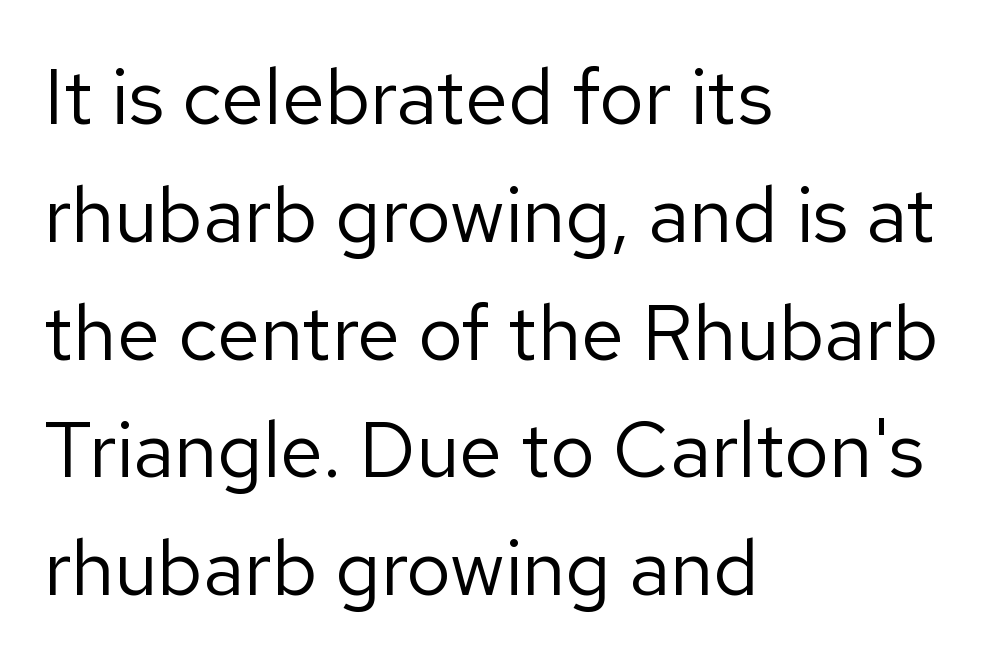
Each letter's strokes conclude bluntly, with no projecting serifs. Think of a printed novel: that variable character pitch is what you see here. Check the space under the baseline: it is left empty. If you drew a line through each stem, it would be perfectly vertical. These lines sit exactly where default settings would place them.
